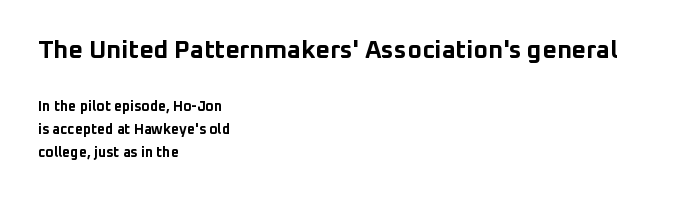
Q: Is the text bold? A: Yes.
Q: Is the text italic (slanted)? A: No, it is upright.
Q: Is the text underlined? A: No.
Q: How is the paragraph aligned? A: Left-aligned.
Q: Is the spacing between letters normal or unusually wide? A: Normal.
Q: Is the spacing between lines tight, normal or loose? A: Normal.
Q: Which block of text is set in a larger size, the first (top) or the second (bottom)? A: The first (top) one.
